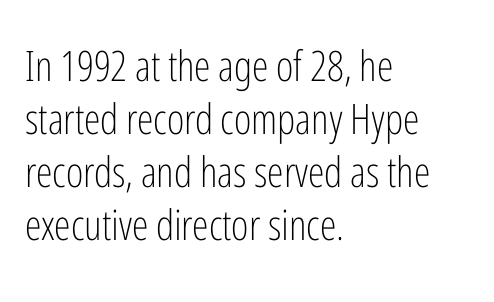
Q: Is the text bold? A: No.
Q: Is the text italic (slanted)? A: No, it is upright.
Q: Is the typeface a serif or a sans-serif typeface? A: Sans-serif.
Q: Is the text underlined? A: No.
Q: How is the paragraph aligned? A: Left-aligned.
Q: Is the spacing between letters normal or unusually wide? A: Normal.
Q: Is the spacing between lines tight, normal or loose? A: Normal.
Q: Width (condensed, normal, or wide)? A: Condensed.
Q: Stroke contrast? A: Low.
Q: x-height? A: Medium.
Q: Monospaced? A: No.
